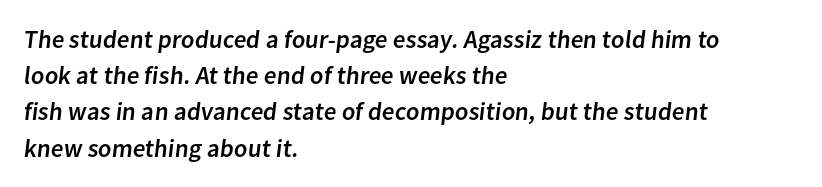
Q: Is the text underlined? A: No.
Q: How is the paragraph aligned? A: Left-aligned.
Q: Is the spacing between letters normal or unusually wide? A: Normal.
Q: Is the spacing between lines tight, normal or loose? A: Normal.
